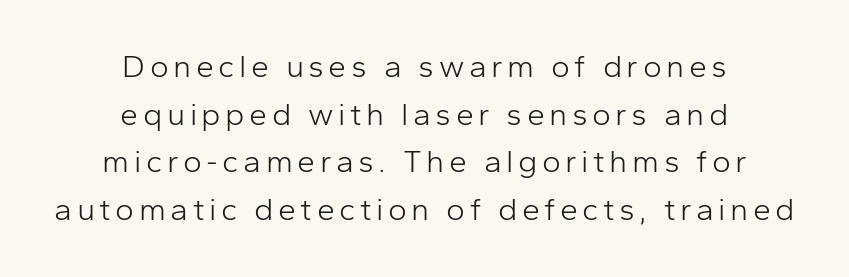
{"serif": "no", "italic": "no", "bold": "no", "weight": "light", "width": "normal", "stroke_contrast": "low", "x_height": "medium", "monospaced": "no", "underline": "no", "align": "center", "line_spacing": "normal", "line_spacing_ratio": 1.49, "glyph_px": 32}
